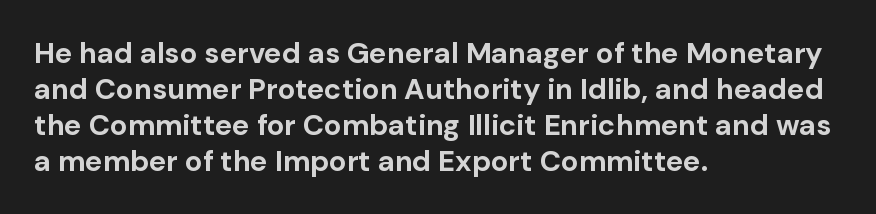
{"serif": "no", "italic": "no", "bold": "yes", "weight": "bold", "width": "normal", "stroke_contrast": "low", "x_height": "medium", "monospaced": "no", "underline": "no", "align": "left", "line_spacing_ratio": 1.24, "letter_spacing": "normal", "letter_spacing_em": 0.0, "glyph_px": 29}
